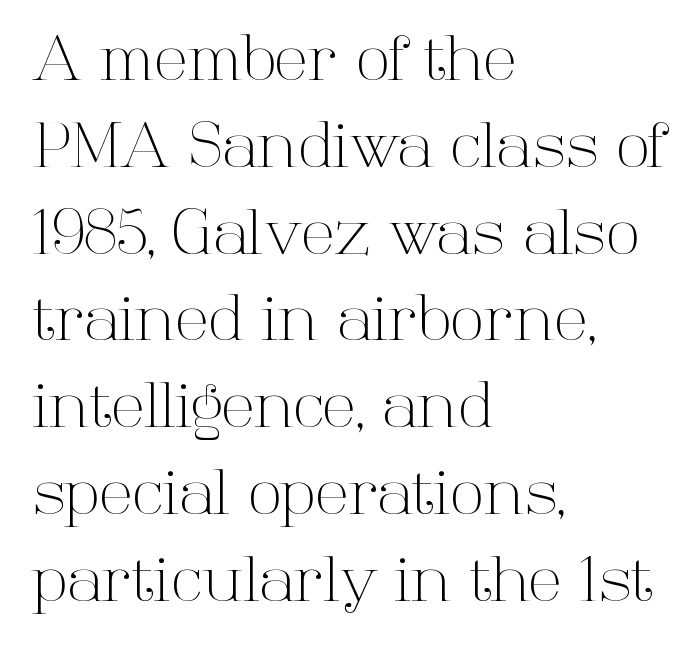
Q: Is the text bold? A: No.
Q: Is the text italic (slanted)? A: No, it is upright.
Q: Is the typeface a serif or a sans-serif typeface? A: Serif.
Q: Is the text underlined? A: No.
Q: How is the paragraph aligned? A: Left-aligned.
Q: Is the spacing between letters normal or unusually wide? A: Normal.
Q: Is the spacing between lines tight, normal or loose? A: Normal.
Q: Width (condensed, normal, or wide)? A: Normal.
Q: Stroke contrast? A: High.
Q: x-height? A: Medium.
Q: Monospaced? A: No.
